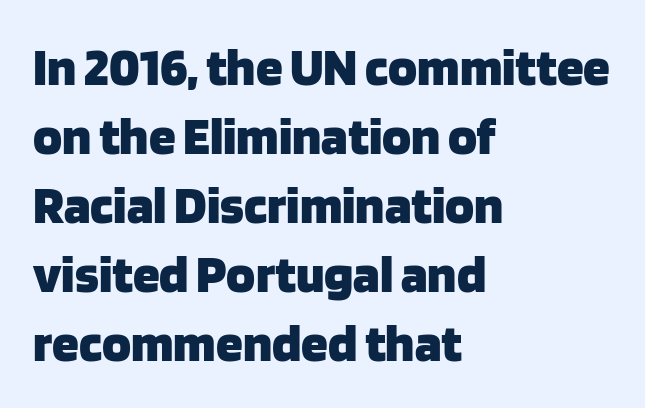
Q: Is the text bold? A: Yes.
Q: Is the text italic (slanted)? A: No, it is upright.
Q: Is the typeface a serif or a sans-serif typeface? A: Sans-serif.
Q: Is the text underlined? A: No.
Q: How is the paragraph aligned? A: Left-aligned.
Q: Is the spacing between letters normal or unusually wide? A: Normal.
Q: Is the spacing between lines tight, normal or loose? A: Normal.
Q: Width (condensed, normal, or wide)? A: Normal.
Q: Stroke contrast? A: Low.
Q: x-height? A: Large.
Q: Monospaced? A: No.
